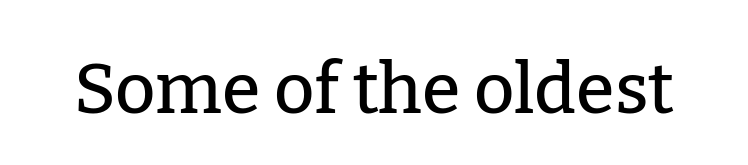
Q: Is the text italic (slanted)? A: No, it is upright.
Q: Is the typeface a serif or a sans-serif typeface? A: Serif.
Q: Is the text underlined? A: No.
Q: Is the spacing between letters normal or unusually wide? A: Normal.
Q: Width (condensed, normal, or wide)? A: Normal.
Q: Stroke contrast? A: Low.
Q: x-height? A: Medium.
Q: Monospaced? A: No.
